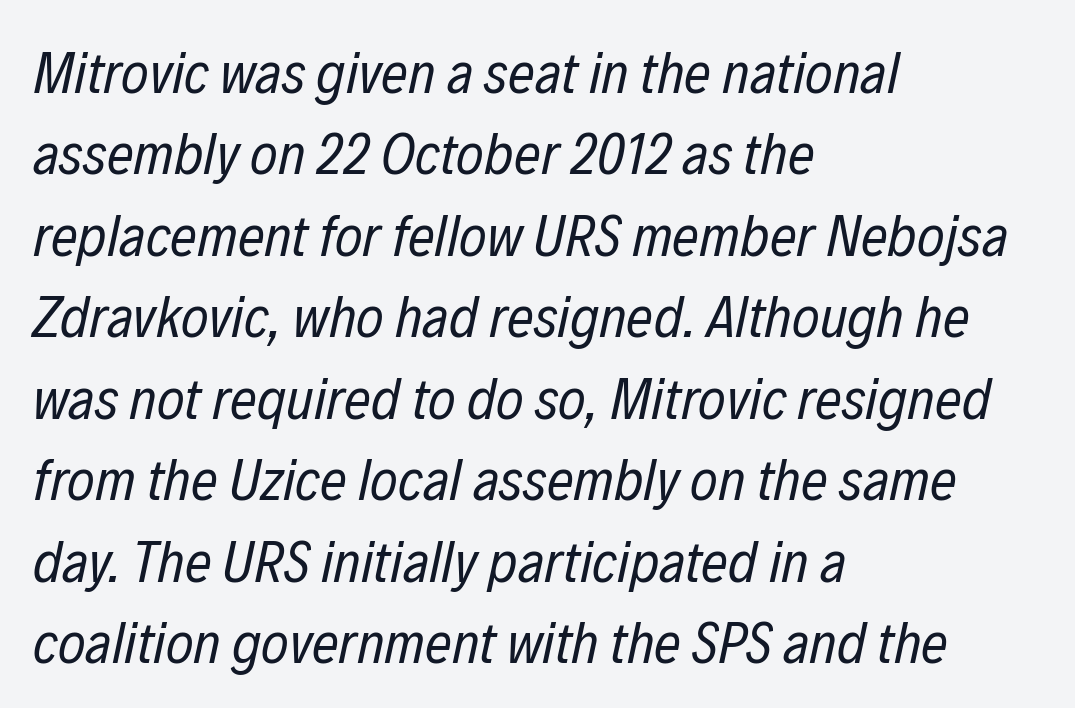
Reading down the block, your eye returns to a fixed left position each line. Spacing verdict: proportional, widths tailored to each character. Looking at the ascenders, they clearly lean. The words here are not underlined. Is the stroke heavy? The answer is a plain regular-or-lighter. One glance says typical: line gaps are just what's usual.
